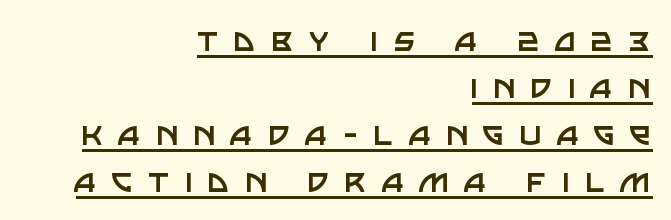
Q: Is the text bold? A: No.
Q: Is the text italic (slanted)? A: No, it is upright.
Q: Is the typeface a serif or a sans-serif typeface? A: Sans-serif.
Q: Is the text underlined? A: Yes.
Q: How is the paragraph aligned? A: Right-aligned.
Q: Is the spacing between letters normal or unusually wide? A: Unusually wide.
Q: Width (condensed, normal, or wide)? A: Normal.
Q: Stroke contrast? A: Low.
Q: x-height? A: Large.
Q: Monospaced? A: No.
